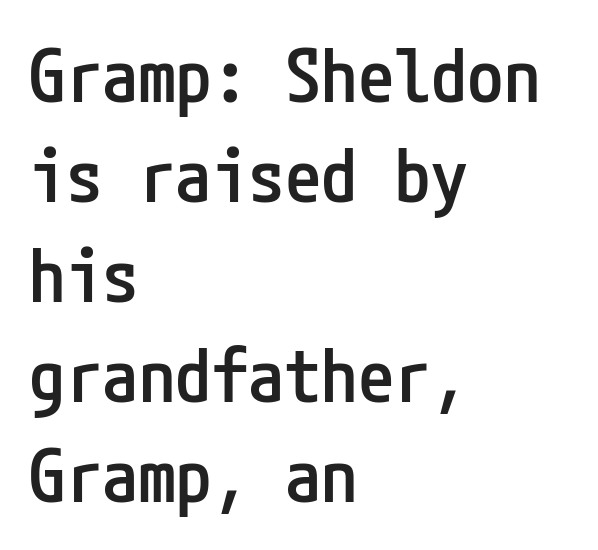
Q: Is the text bold? A: Semi-bold.
Q: Is the text italic (slanted)? A: No, it is upright.
Q: Is the typeface a serif or a sans-serif typeface? A: Sans-serif.
Q: Is the text underlined? A: No.
Q: How is the paragraph aligned? A: Left-aligned.
Q: Is the spacing between letters normal or unusually wide? A: Normal.
Q: Is the spacing between lines tight, normal or loose? A: Normal.
Q: Width (condensed, normal, or wide)? A: Condensed.
Q: Stroke contrast? A: Low.
Q: x-height? A: Medium.
